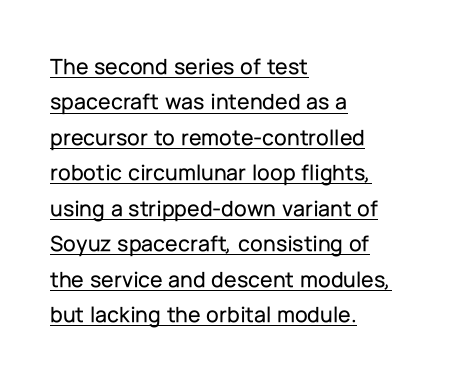
How are the letters spaced? Ordinarily, with no added tracking. Compared with typical paragraphs, the rows here are spaced about the same. Line starts are locked; line ends wander. The rendered words wear a rule along their underside. Ascenders rise straight up at ninety degrees.
